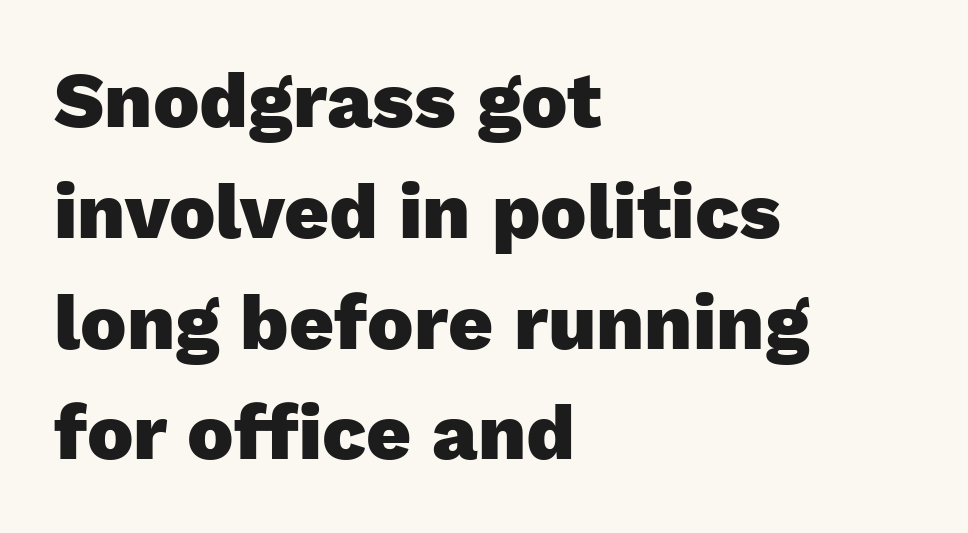
Q: Is the text bold? A: Yes.
Q: Is the text italic (slanted)? A: No, it is upright.
Q: Is the typeface a serif or a sans-serif typeface? A: Sans-serif.
Q: Is the text underlined? A: No.
Q: How is the paragraph aligned? A: Left-aligned.
Q: Is the spacing between letters normal or unusually wide? A: Normal.
Q: Is the spacing between lines tight, normal or loose? A: Normal.
Q: Width (condensed, normal, or wide)? A: Normal.
Q: Stroke contrast? A: Low.
Q: x-height? A: Medium.
Q: Monospaced? A: No.
